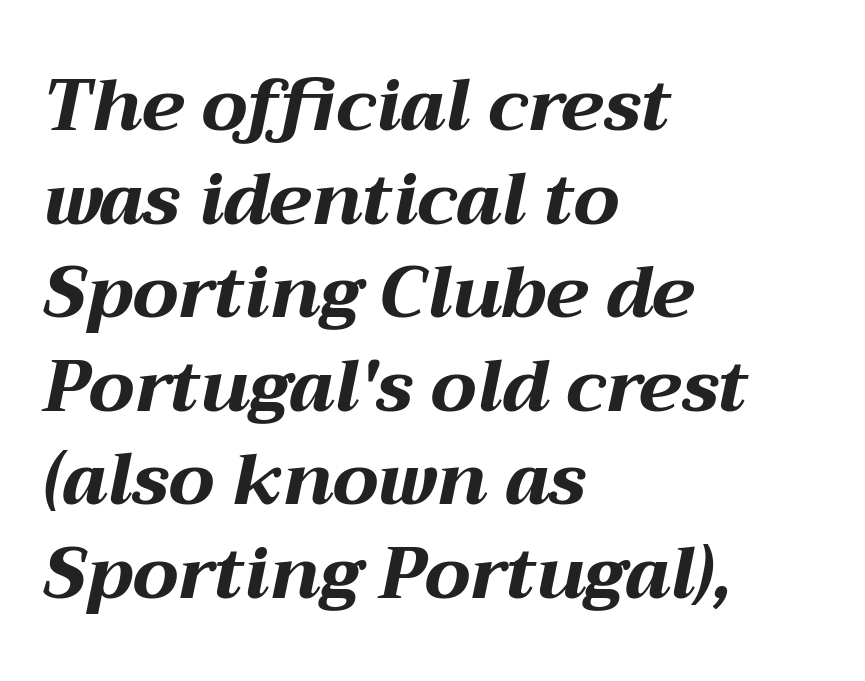
Bare-footed words on every line. Which margin do the lines hug? The left one — the right edge is uneven. Chunky letters — that's bold for sure. The passage shown is typed in a proportional face where columns would drift.
